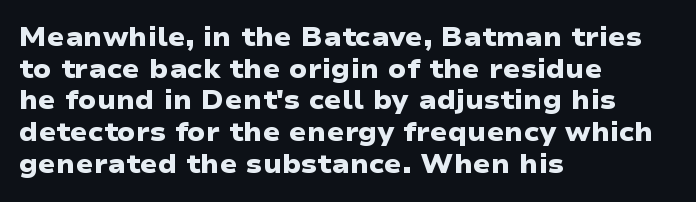
Spacing between characters is what you'd get straight out of the box. The compositor pushed each line to the left boundary. Compared with an ordinary text face, these strokes are far heavier — a full bold. Beneath every word, the page is bare.
